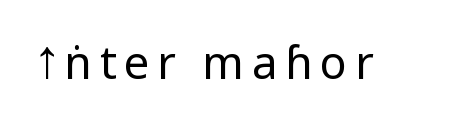
The image shows 45 px regular-weight, condensed sans-serif type, upright; set not underlined; low stroke contrast.
